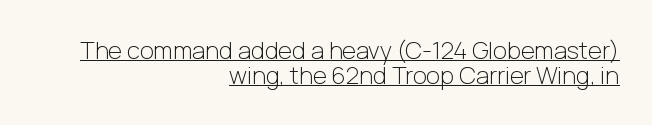
Q: Is the text bold? A: No.
Q: Is the text italic (slanted)? A: No, it is upright.
Q: Is the text underlined? A: Yes.
Q: How is the paragraph aligned? A: Right-aligned.
Q: Is the spacing between letters normal or unusually wide? A: Normal.
Q: Is the spacing between lines tight, normal or loose? A: Tight.
